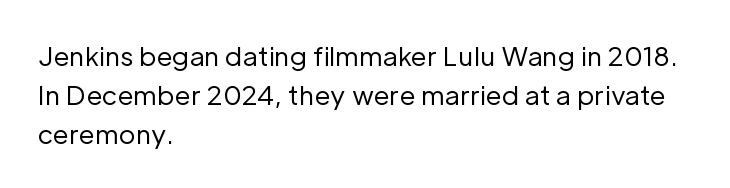
The image shows 26 px text type, upright; set left-aligned, normal line spacing (1.5x), normal letter spacing, not underlined.
